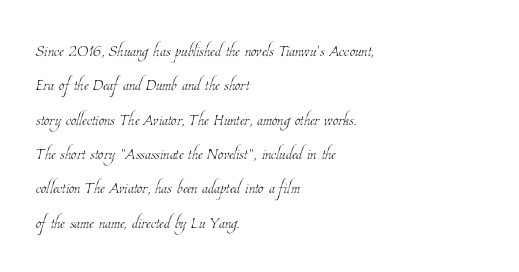
Anything drawn beneath the words? Only blank space. No letter is thick-stroked: the sample isn't bold. Notice how descenders clear the ascenders below comfortably — that's standard leading. A student would call this left alignment; a typographer would say flush left, rag right.
